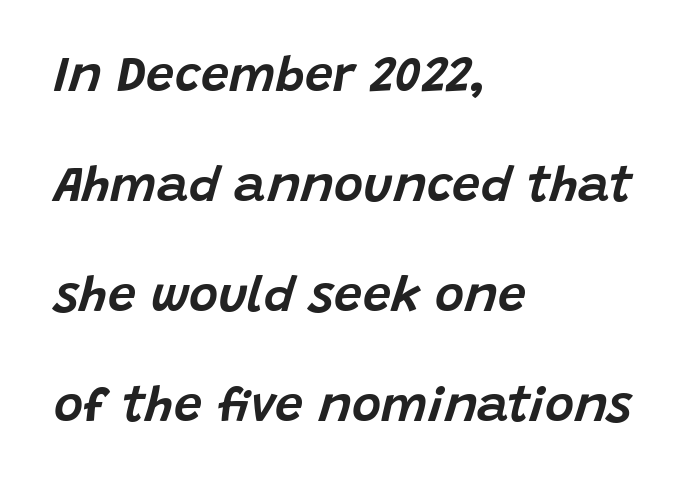
The image shows 50 px text type, italic (leaning right); set left-aligned, loose line spacing (2.2x), normal letter spacing, not underlined; low stroke contrast and a large x-height.
